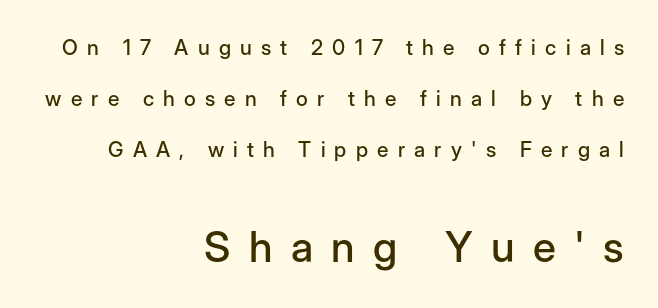
{"serif": "no", "italic": "no", "width": "normal", "stroke_contrast": "low", "x_height": "medium", "monospaced": "no", "underline": "no", "align": "right", "line_spacing": "loose", "line_spacing_ratio": 2.44, "letter_spacing": "wide", "letter_spacing_em": 0.44, "larger_block": "second", "size_ratio": 2.0, "glyph_px": 42}
